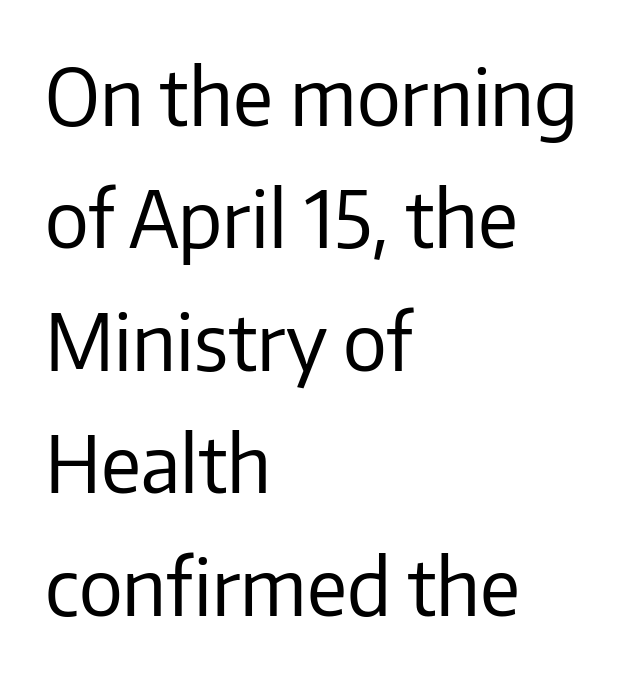
Q: Is the text bold? A: No.
Q: Is the text italic (slanted)? A: No, it is upright.
Q: Is the typeface a serif or a sans-serif typeface? A: Sans-serif.
Q: Is the text underlined? A: No.
Q: How is the paragraph aligned? A: Left-aligned.
Q: Is the spacing between letters normal or unusually wide? A: Normal.
Q: Is the spacing between lines tight, normal or loose? A: Normal.
Q: Width (condensed, normal, or wide)? A: Normal.
Q: Stroke contrast? A: Low.
Q: x-height? A: Medium.
Q: Monospaced? A: No.
